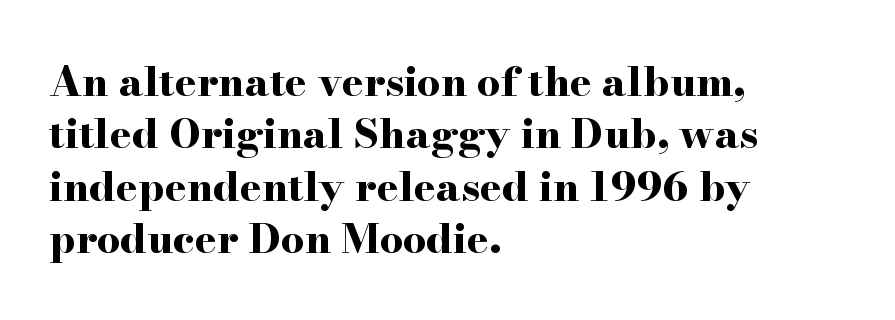
Q: Is the text bold? A: Yes.
Q: Is the text italic (slanted)? A: No, it is upright.
Q: Is the typeface a serif or a sans-serif typeface? A: Serif.
Q: Is the text underlined? A: No.
Q: How is the paragraph aligned? A: Left-aligned.
Q: Is the spacing between letters normal or unusually wide? A: Normal.
Q: Is the spacing between lines tight, normal or loose? A: Normal.
Q: Width (condensed, normal, or wide)? A: Wide.
Q: Stroke contrast? A: High.
Q: x-height? A: Small.
Q: Monospaced? A: No.
